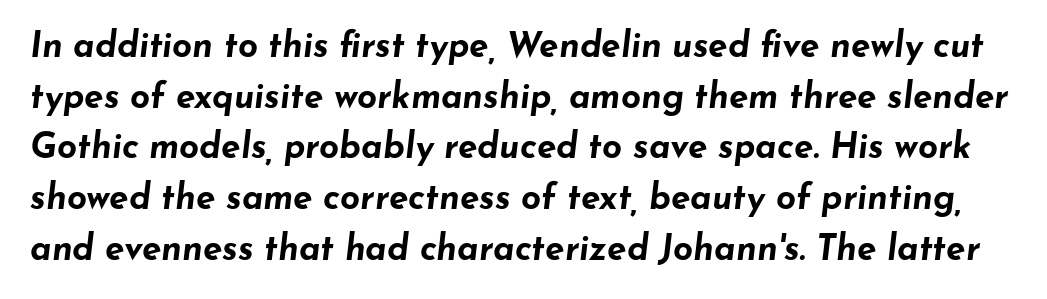
The image shows 35 px bold, wide type, italic (leaning right); set normal line spacing (1.45x), normal letter spacing, not underlined; low stroke contrast and a small x-height.
